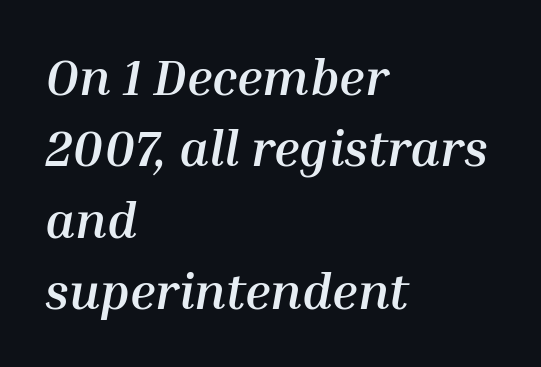
Q: Is the text bold? A: Yes.
Q: Is the text italic (slanted)? A: Yes, it leans right by about 10 degrees.
Q: Is the text underlined? A: No.
Q: How is the paragraph aligned? A: Left-aligned.
Q: Is the spacing between letters normal or unusually wide? A: Normal.
Q: Is the spacing between lines tight, normal or loose? A: Normal.
Q: Width (condensed, normal, or wide)? A: Normal.
Q: Stroke contrast? A: Medium.
Q: x-height? A: Medium.
Q: Monospaced? A: No.
